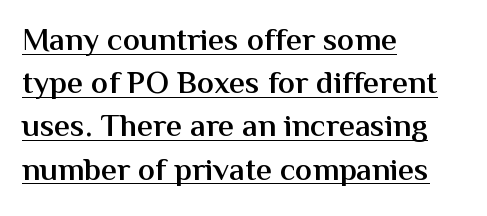
The lettering is marked with a stroke running underneath it. A typesetter would label this face a sans. This is the regular roman posture of the typeface. Students, note that the glyphs here touch the page at normal intervals. A student would call this left alignment; a typographer would say flush left, rag right. Leading matches the norm, producing a regular column.
